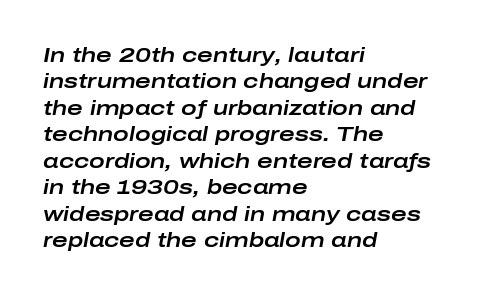
{"italic": "yes", "lean": "right", "slant_degrees": 10, "underline": "no", "align": "left", "line_spacing": "normal", "line_spacing_ratio": 1.26, "letter_spacing": "normal", "letter_spacing_em": 0.0, "glyph_px": 21}
